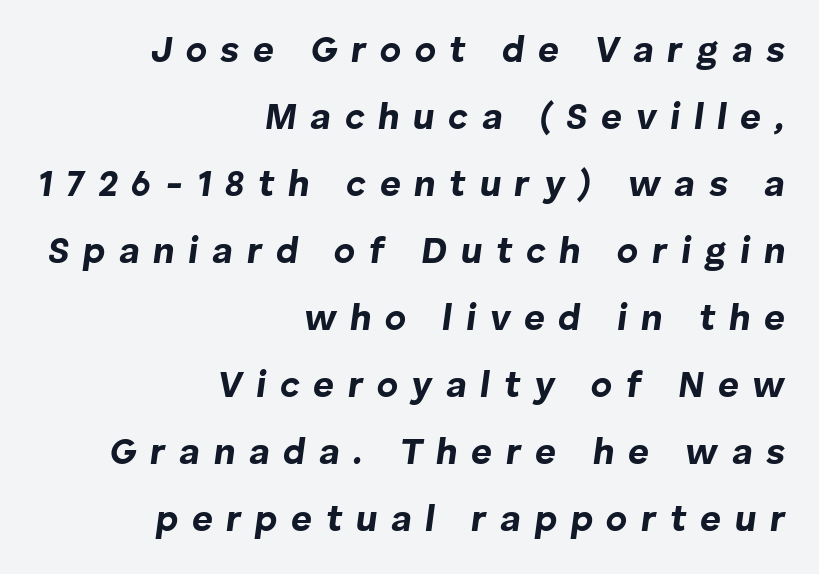
Q: Is the text bold? A: Yes.
Q: Is the text italic (slanted)? A: Yes, it leans right by about 8 degrees.
Q: Is the text underlined? A: No.
Q: How is the paragraph aligned? A: Right-aligned.
Q: Is the spacing between letters normal or unusually wide? A: Unusually wide.
Q: Width (condensed, normal, or wide)? A: Normal.
Q: Stroke contrast? A: Low.
Q: x-height? A: Medium.
Q: Monospaced? A: No.
